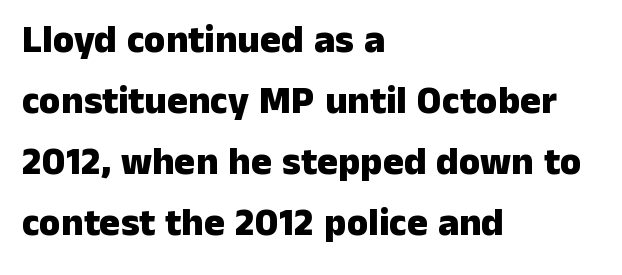
Q: Is the text bold? A: Yes.
Q: Is the text italic (slanted)? A: No, it is upright.
Q: Is the typeface a serif or a sans-serif typeface? A: Sans-serif.
Q: Is the text underlined? A: No.
Q: How is the paragraph aligned? A: Left-aligned.
Q: Is the spacing between letters normal or unusually wide? A: Normal.
Q: Is the spacing between lines tight, normal or loose? A: Normal.
Q: Width (condensed, normal, or wide)? A: Normal.
Q: Stroke contrast? A: Low.
Q: x-height? A: Medium.
Q: Monospaced? A: No.
